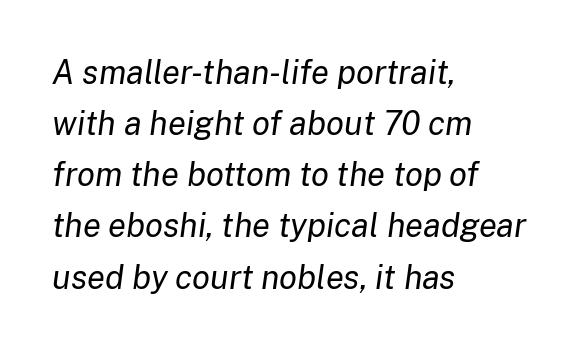
The image shows 33 px regular-weight type, italic (leaning right); set left-aligned, normal line spacing (1.55x), normal letter spacing, not underlined; low stroke contrast and a medium x-height.
